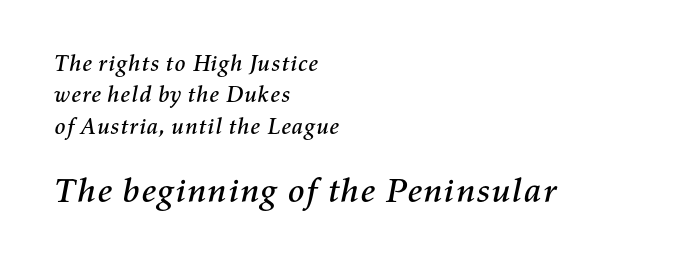
The image shows 35 px text type, italic (leaning right); set left-aligned, normal line spacing (1.36x), normal letter spacing, not underlined; the second (bottom) block is 1.52x larger; medium stroke contrast and a medium x-height.
